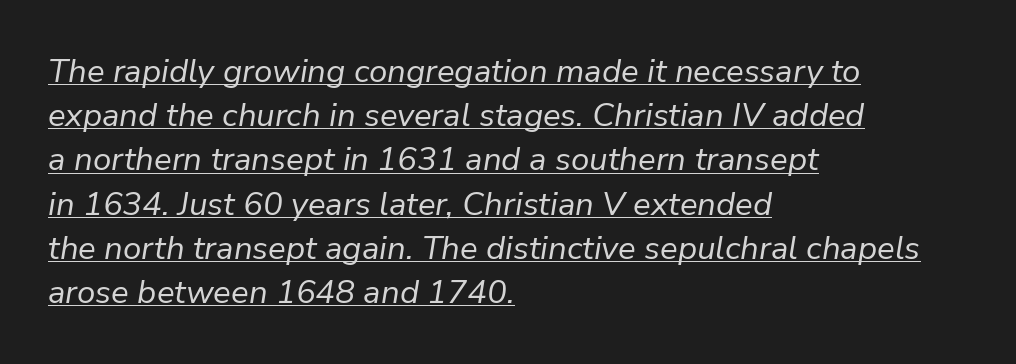
The image shows 33 px regular-weight type, italic (leaning right); set left-aligned, normal line spacing (1.34x), normal letter spacing, underlined; low stroke contrast and a medium x-height.
